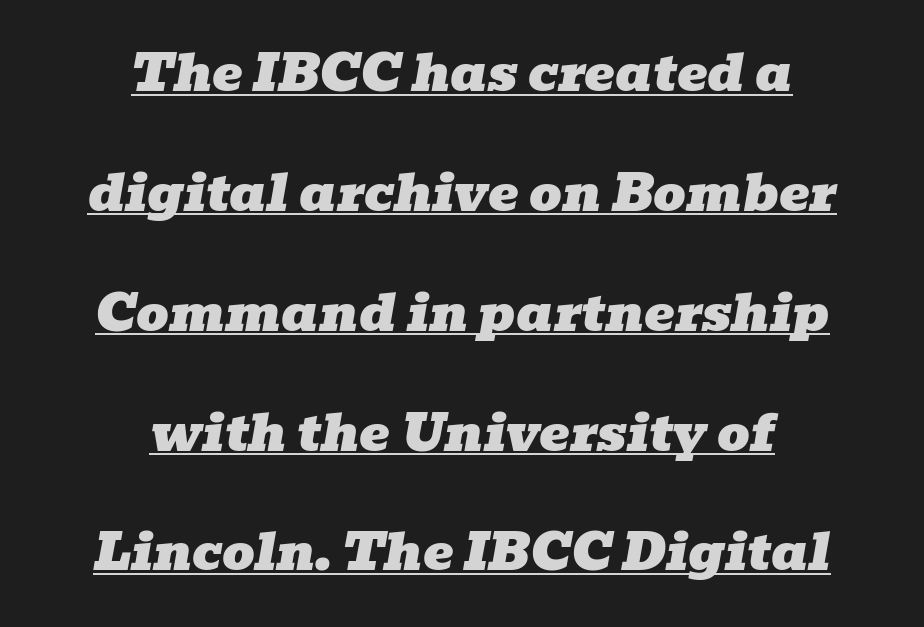
{"serif": "yes", "italic": "yes", "lean": "right", "slant_degrees": 10, "width": "wide", "stroke_contrast": "low", "x_height": "medium", "monospaced": "no", "underline": "yes", "align": "center", "line_spacing": "loose", "line_spacing_ratio": 2.35, "letter_spacing": "normal", "letter_spacing_em": 0.0, "glyph_px": 51}
